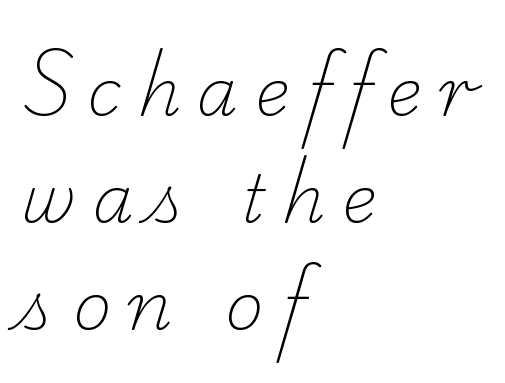
{"serif": "yes", "bold": "no", "weight": "light", "width": "normal", "stroke_contrast": "low", "x_height": "small", "monospaced": "no", "underline": "no", "align": "left", "line_spacing": "normal", "line_spacing_ratio": 1.62, "letter_spacing": "wide", "letter_spacing_em": 0.25, "glyph_px": 66}
